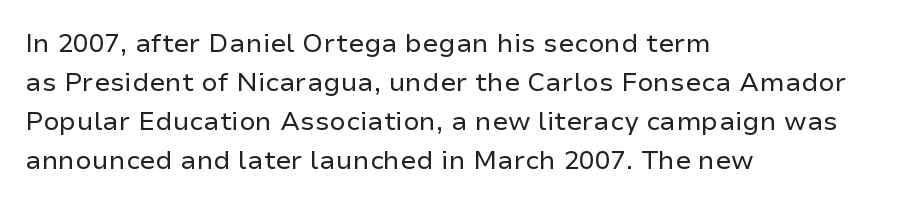
The image shows 26 px text type, upright; set left-aligned, normal line spacing (1.5x), normal letter spacing, not underlined.
